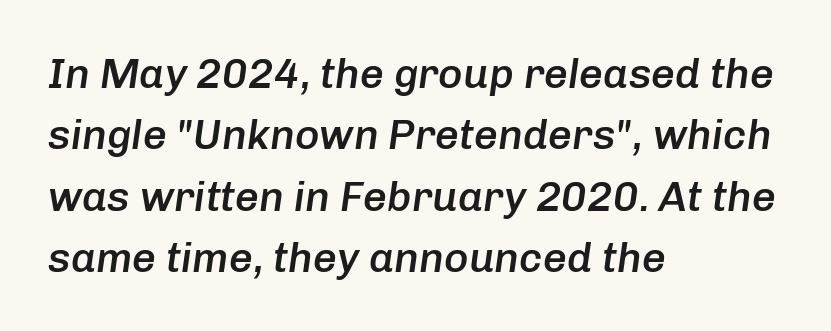
Q: Is the text bold? A: Semi-bold.
Q: Is the text italic (slanted)? A: Yes, it leans right by about 8 degrees.
Q: Is the text underlined? A: No.
Q: How is the paragraph aligned? A: Left-aligned.
Q: Is the spacing between letters normal or unusually wide? A: Normal.
Q: Is the spacing between lines tight, normal or loose? A: Normal.
Q: Width (condensed, normal, or wide)? A: Normal.
Q: Stroke contrast? A: Low.
Q: x-height? A: Medium.
Q: Monospaced? A: No.
